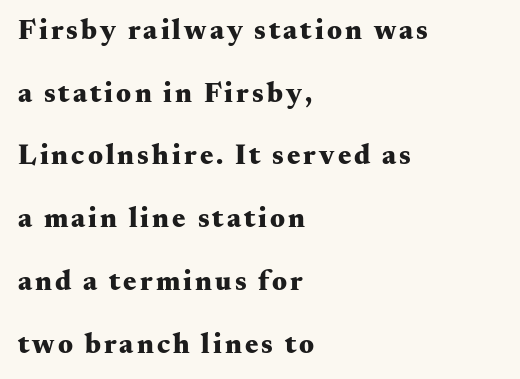
Q: Is the text bold? A: Yes.
Q: Is the text italic (slanted)? A: No, it is upright.
Q: Is the typeface a serif or a sans-serif typeface? A: Serif.
Q: Is the text underlined? A: No.
Q: How is the paragraph aligned? A: Left-aligned.
Q: Is the spacing between lines tight, normal or loose? A: Loose.
Q: Width (condensed, normal, or wide)? A: Wide.
Q: Stroke contrast? A: Medium.
Q: x-height? A: Small.
Q: Monospaced? A: No.
